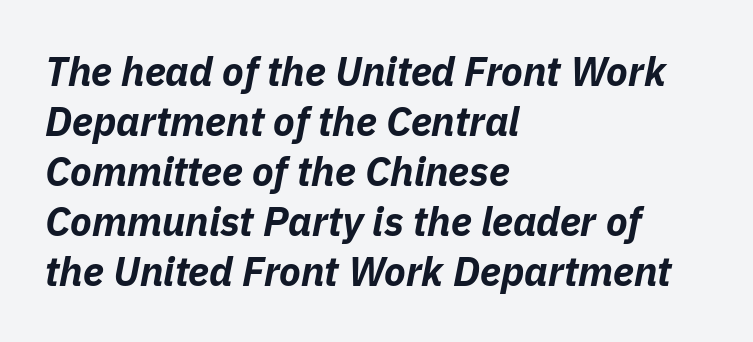
{"italic": "yes", "lean": "right", "slant_degrees": 11, "bold": "yes", "weight": "bold", "width": "normal", "stroke_contrast": "low", "x_height": "medium", "monospaced": "no", "underline": "no", "align": "left", "line_spacing": "normal", "line_spacing_ratio": 1.25, "letter_spacing": "normal", "letter_spacing_em": 0.0, "glyph_px": 40}
